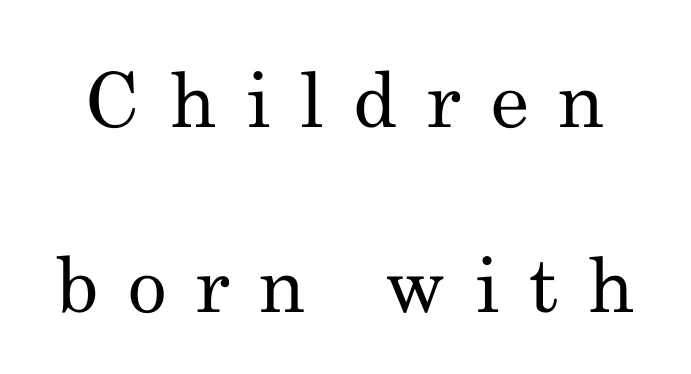
The image shows 76 px regular-weight serif type, upright; set loose line spacing (2.44x), unusually wide letter spacing (+0.39 em), not underlined; medium stroke contrast and a small x-height.
